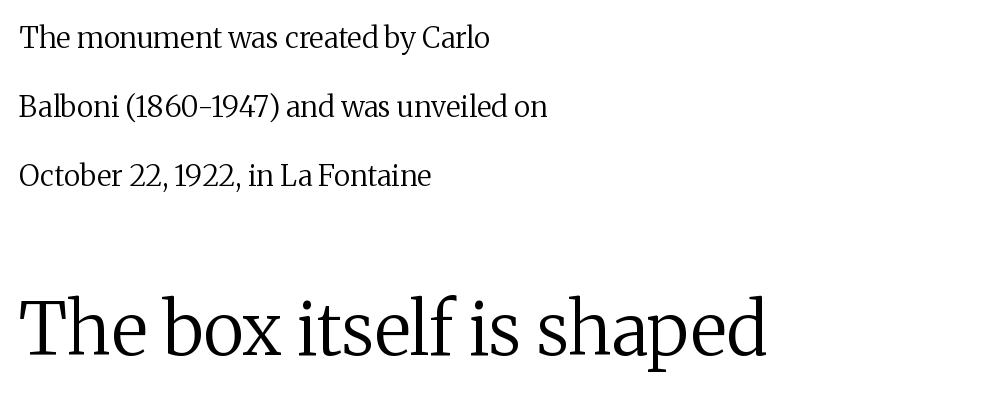
The image shows 72 px regular-weight serif type, upright; set left-aligned, loose line spacing (2.38x), normal letter spacing, not underlined; the second (bottom) block is 2.48x larger; medium stroke contrast and a medium x-height.
